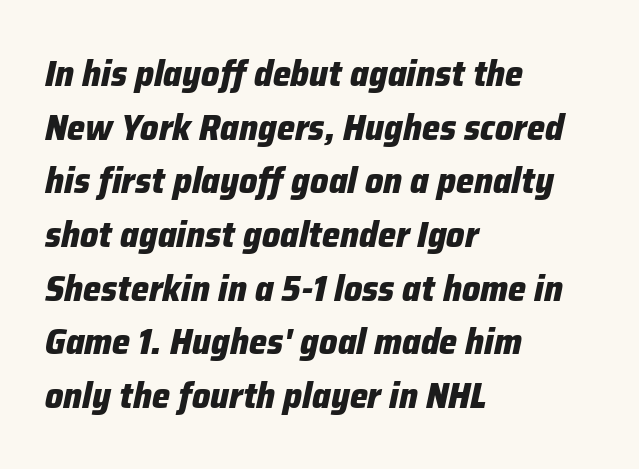
{"italic": "yes", "lean": "right", "slant_degrees": 12, "bold": "yes", "weight": "heavy", "width": "normal", "stroke_contrast": "low", "x_height": "medium", "monospaced": "no", "underline": "no", "align": "left", "line_spacing": "normal", "line_spacing_ratio": 1.49, "letter_spacing": "normal", "letter_spacing_em": 0.0, "glyph_px": 36}
